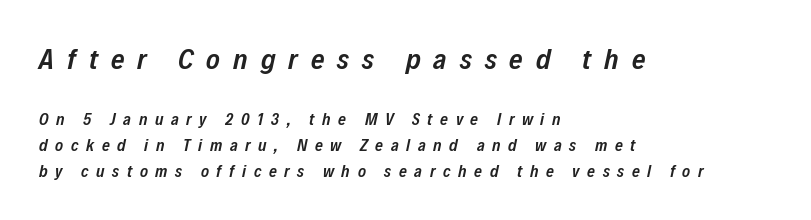
{"italic": "yes", "lean": "right", "slant_degrees": 12, "bold": "semi", "weight": "semibold", "width": "condensed", "stroke_contrast": "low", "x_height": "medium", "monospaced": "no", "underline": "no", "align": "left", "line_spacing": "normal", "line_spacing_ratio": 1.53, "letter_spacing": "wide", "letter_spacing_em": 0.45, "larger_block": "first", "size_ratio": 1.71, "glyph_px": 29}
